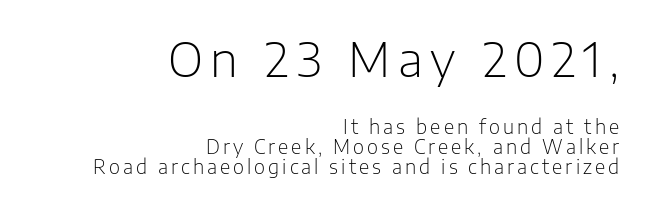
{"serif": "no", "italic": "no", "bold": "no", "weight": "light", "width": "normal", "stroke_contrast": "low", "x_height": "medium", "monospaced": "no", "underline": "no", "align": "right", "line_spacing": "tight", "line_spacing_ratio": 1.04, "larger_block": "first", "size_ratio": 2.47, "glyph_px": 47}
